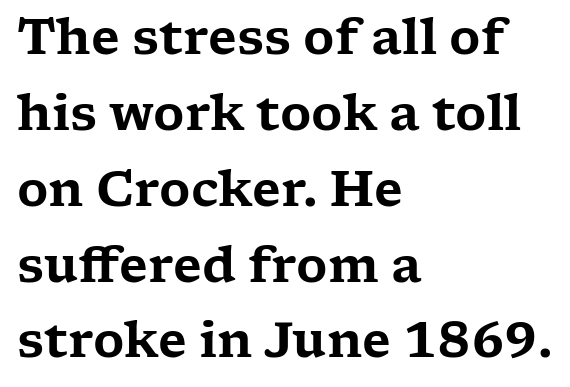
Q: Is the text italic (slanted)? A: No, it is upright.
Q: Is the typeface a serif or a sans-serif typeface? A: Serif.
Q: Is the text underlined? A: No.
Q: How is the paragraph aligned? A: Left-aligned.
Q: Is the spacing between letters normal or unusually wide? A: Normal.
Q: Is the spacing between lines tight, normal or loose? A: Normal.
Q: Width (condensed, normal, or wide)? A: Wide.
Q: Stroke contrast? A: Low.
Q: x-height? A: Medium.
Q: Monospaced? A: No.
